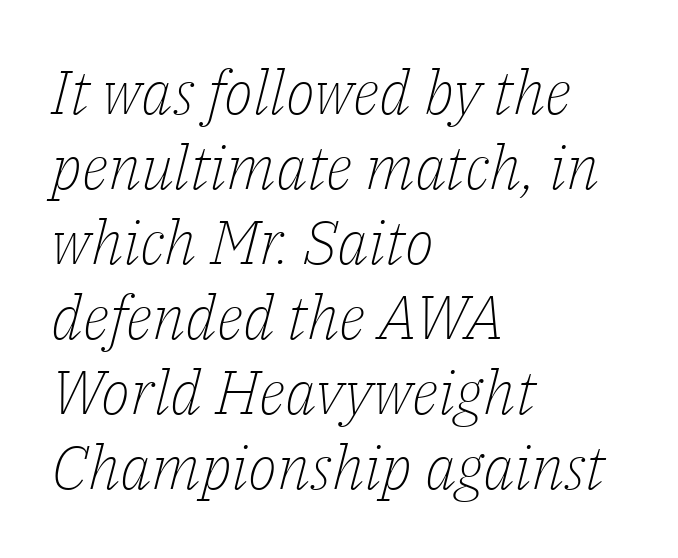
{"serif": "yes", "italic": "yes", "lean": "right", "slant_degrees": 14, "bold": "no", "weight": "light", "width": "normal", "stroke_contrast": "low", "x_height": "medium", "monospaced": "no", "underline": "no", "align": "left", "line_spacing_ratio": 1.23, "letter_spacing": "normal", "letter_spacing_em": 0.0, "glyph_px": 61}
